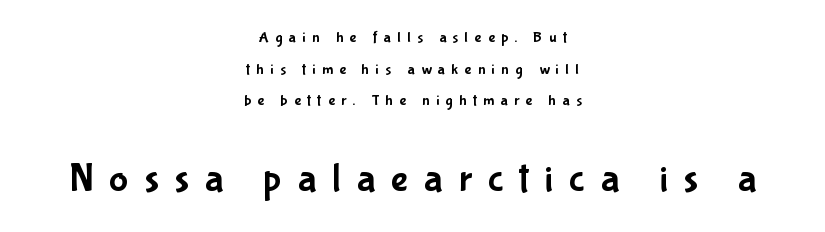
The line texture is sparse and dotted thanks to wide tracking. The rendering uses natural spacing where letterforms have individual widths. Casual observation: everything's sitting right in the middle. Descender tails drop into unmarked territory. Reading top to bottom, the characters get bigger at the block break.
